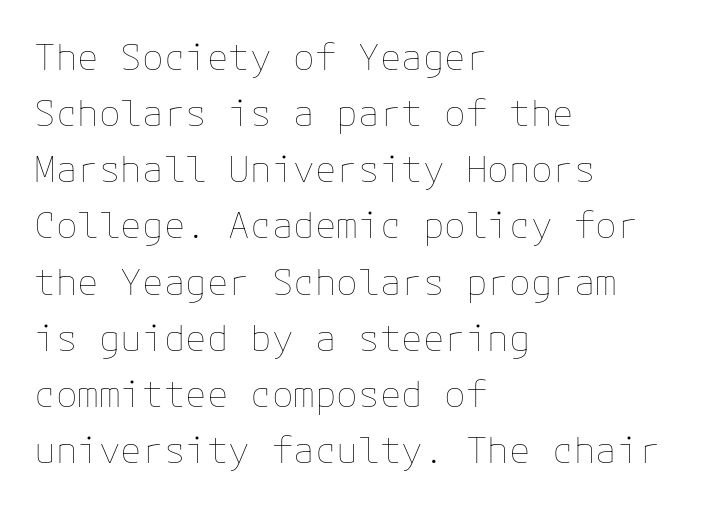
The image shows 36 px thin type, upright; set left-aligned, normal line spacing (1.56x), normal letter spacing, not underlined; low stroke contrast and a medium x-height.
